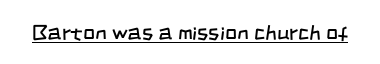
The image shows 21 px text type; set normal letter spacing, underlined.
